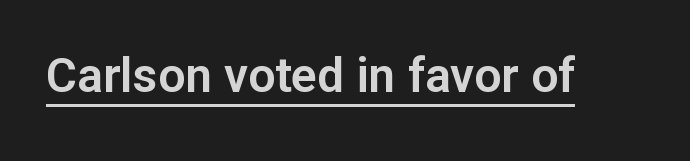
Q: Is the text italic (slanted)? A: No, it is upright.
Q: Is the typeface a serif or a sans-serif typeface? A: Sans-serif.
Q: Is the text underlined? A: Yes.
Q: Is the spacing between letters normal or unusually wide? A: Normal.
Q: Width (condensed, normal, or wide)? A: Normal.
Q: Stroke contrast? A: Low.
Q: x-height? A: Medium.
Q: Monospaced? A: No.
